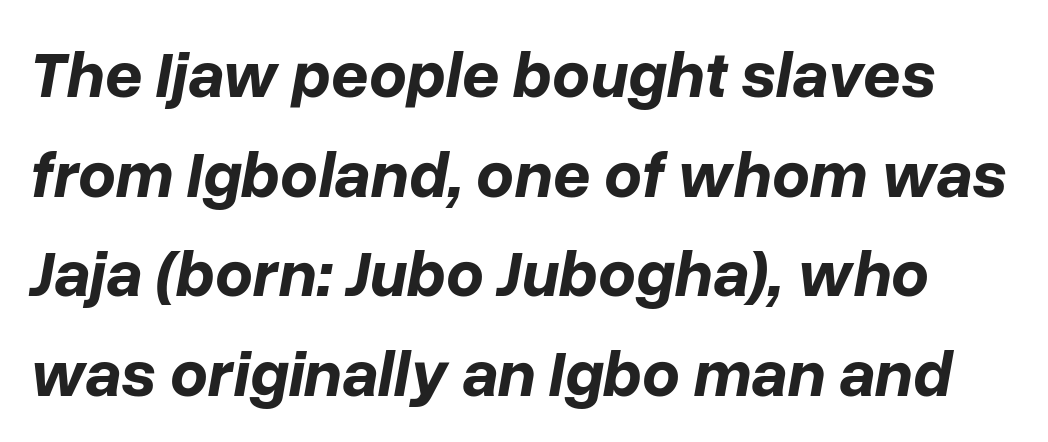
Q: Is the text bold? A: Yes.
Q: Is the text italic (slanted)? A: Yes, it leans right by about 10 degrees.
Q: Is the text underlined? A: No.
Q: Is the spacing between letters normal or unusually wide? A: Normal.
Q: Is the spacing between lines tight, normal or loose? A: Normal.
Q: Width (condensed, normal, or wide)? A: Normal.
Q: Stroke contrast? A: Low.
Q: x-height? A: Medium.
Q: Monospaced? A: No.
